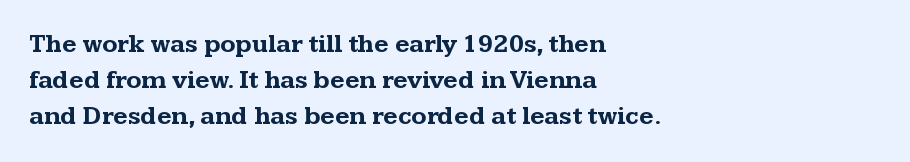
Typesetter's note: full bold, strokes at maximum text heaviness. Rendered with straight, roman letterforms. The line-height multiplier appears to be the usual default. Words appear dense and cohesive because spacing is normal. A student would call this left alignment; a typographer would say flush left, rag right. The baseline area is clear.
